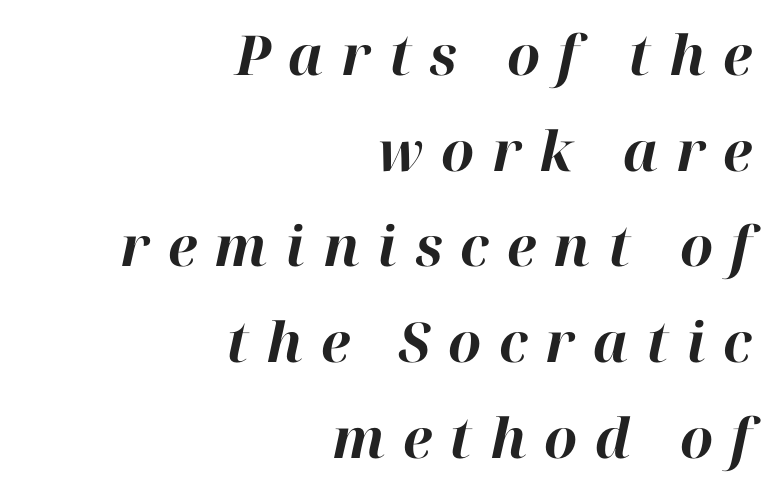
Casual observation: everything's shoved over to the right. Spacing verdict: proportional, widths tailored to each character. Students, this is bold: see how much ink each stroke carries. The string is rendered with underlining switched off. Does extra space separate the letters? Yes, quite a lot of it.
